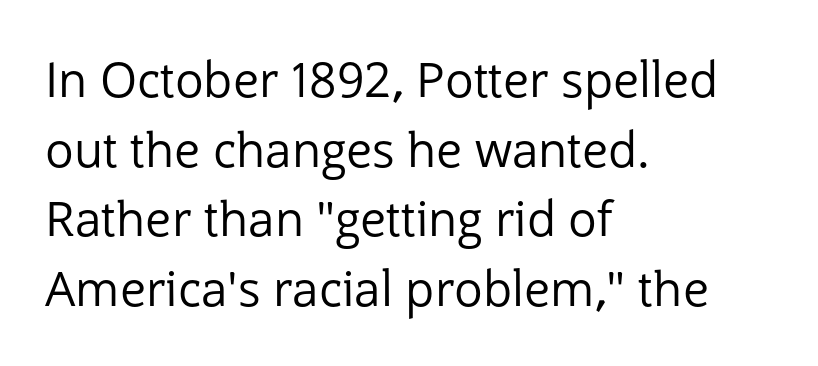
The image shows 48 px regular-weight sans-serif type, upright; set left-aligned, normal line spacing (1.45x), normal letter spacing, not underlined; low stroke contrast and a medium x-height.
